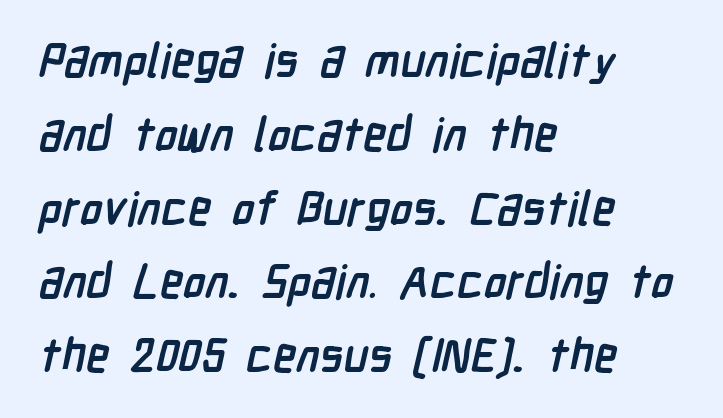
Every row of glyphs begins at an identical x-position on the left. This rendering employs a face without finishing strokes, i.e., a sans-serif. Rule under the text: the space is simply empty. This block has exactly the height ordinary leading produces.
